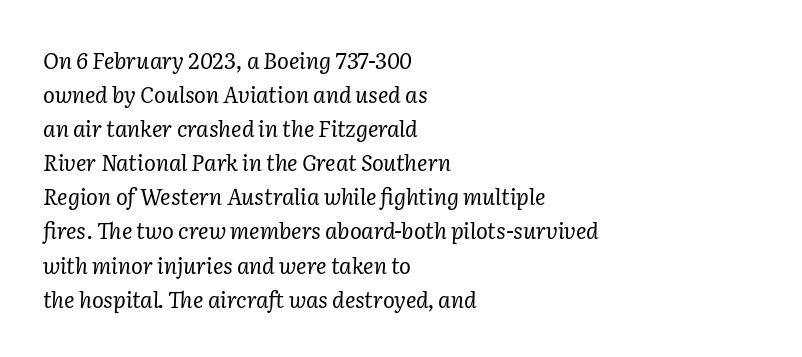
Q: Is the text bold? A: No.
Q: Is the text italic (slanted)? A: Yes, it leans right by about 2 degrees.
Q: Is the text underlined? A: No.
Q: How is the paragraph aligned? A: Left-aligned.
Q: Is the spacing between letters normal or unusually wide? A: Normal.
Q: Is the spacing between lines tight, normal or loose? A: Normal.
